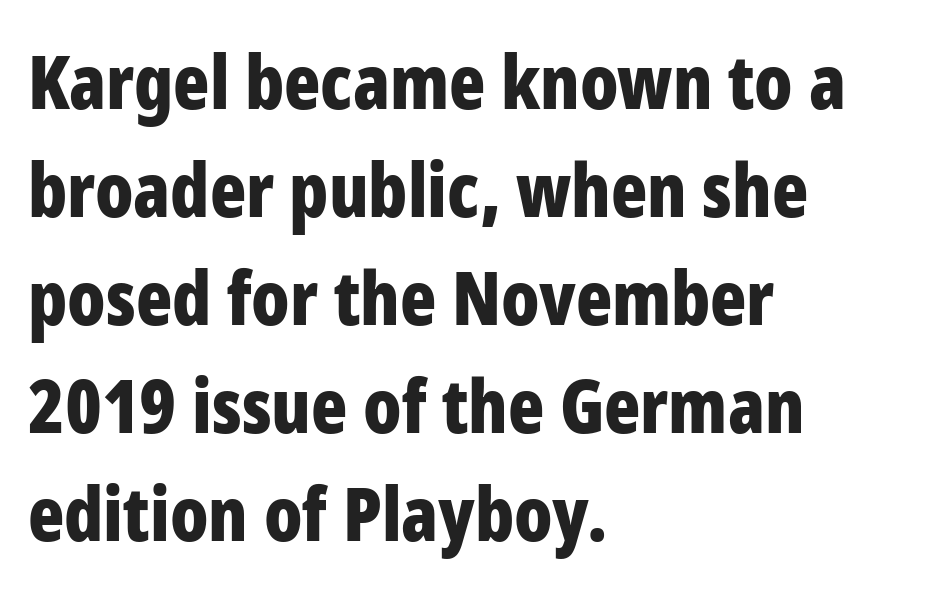
Q: Is the text bold? A: Yes.
Q: Is the text italic (slanted)? A: No, it is upright.
Q: Is the typeface a serif or a sans-serif typeface? A: Sans-serif.
Q: Is the text underlined? A: No.
Q: How is the paragraph aligned? A: Left-aligned.
Q: Is the spacing between letters normal or unusually wide? A: Normal.
Q: Is the spacing between lines tight, normal or loose? A: Normal.
Q: Width (condensed, normal, or wide)? A: Condensed.
Q: Stroke contrast? A: Low.
Q: x-height? A: Medium.
Q: Monospaced? A: No.
